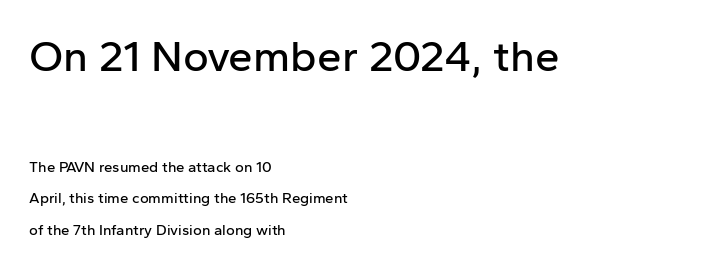
{"serif": "no", "italic": "no", "width": "normal", "stroke_contrast": "low", "x_height": "medium", "monospaced": "no", "underline": "no", "align": "left", "line_spacing": "loose", "line_spacing_ratio": 2.1, "letter_spacing": "normal", "letter_spacing_em": 0.0, "larger_block": "first", "size_ratio": 2.93, "glyph_px": 44}
